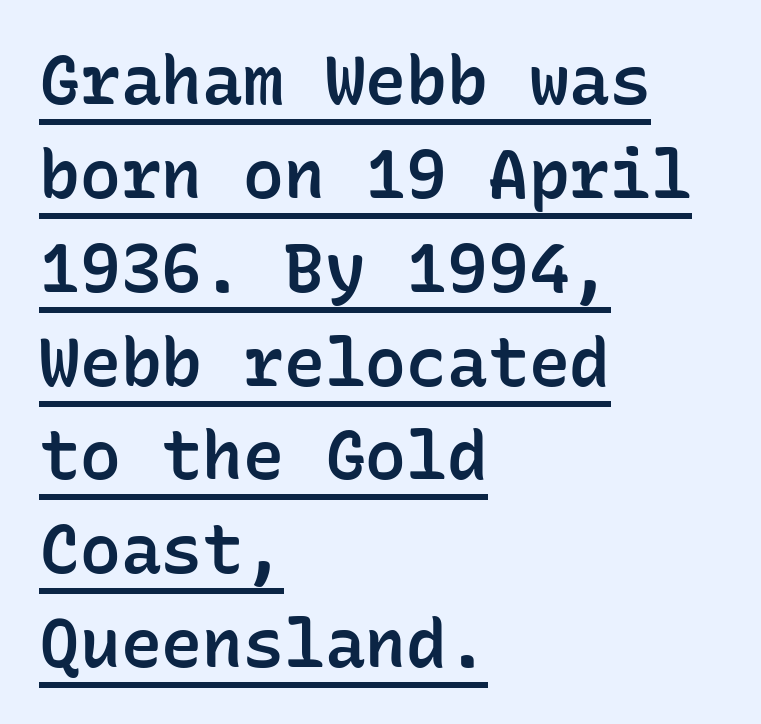
The image shows 68 px semibold sans-serif type, upright, monospaced; set left-aligned, normal line spacing (1.38x), normal letter spacing, underlined; low stroke contrast and a medium x-height.
